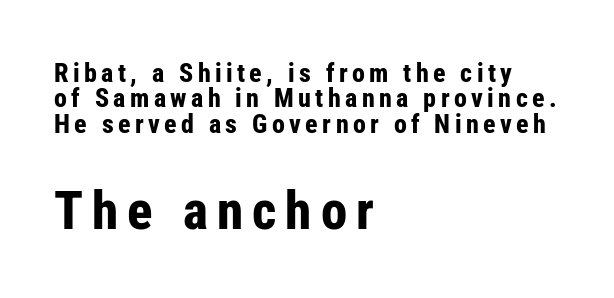
The image shows 53 px bold, condensed sans-serif type, upright; set left-aligned, tight line spacing (0.98x), not underlined; the second (bottom) block is 2.04x larger; low stroke contrast and a medium x-height.
